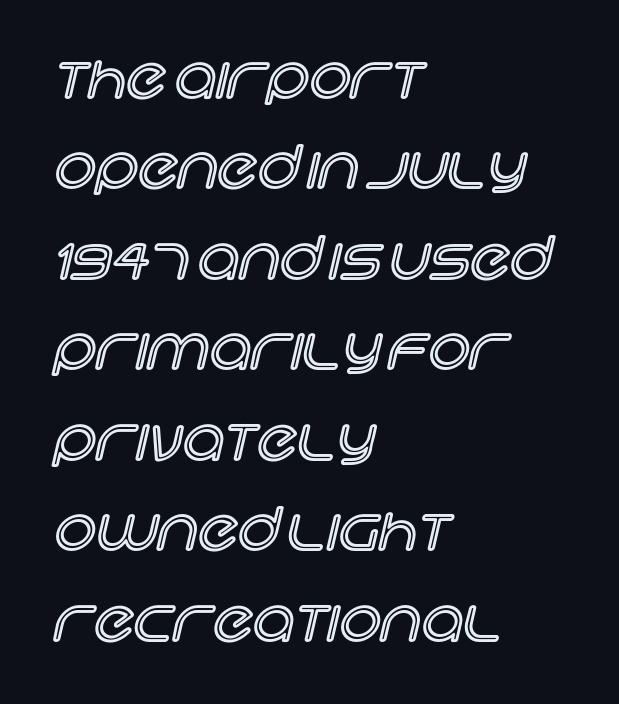
The image shows 58 px text type; set left-aligned, normal line spacing (1.56x), normal letter spacing, not underlined; a large x-height.
